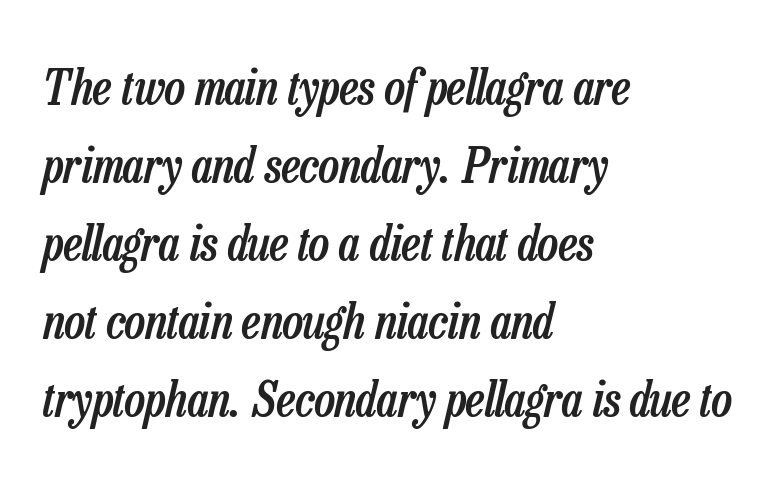
The image shows 49 px semibold, condensed type, italic (leaning right); set left-aligned, normal line spacing (1.59x), normal letter spacing, not underlined; low stroke contrast and a medium x-height.
